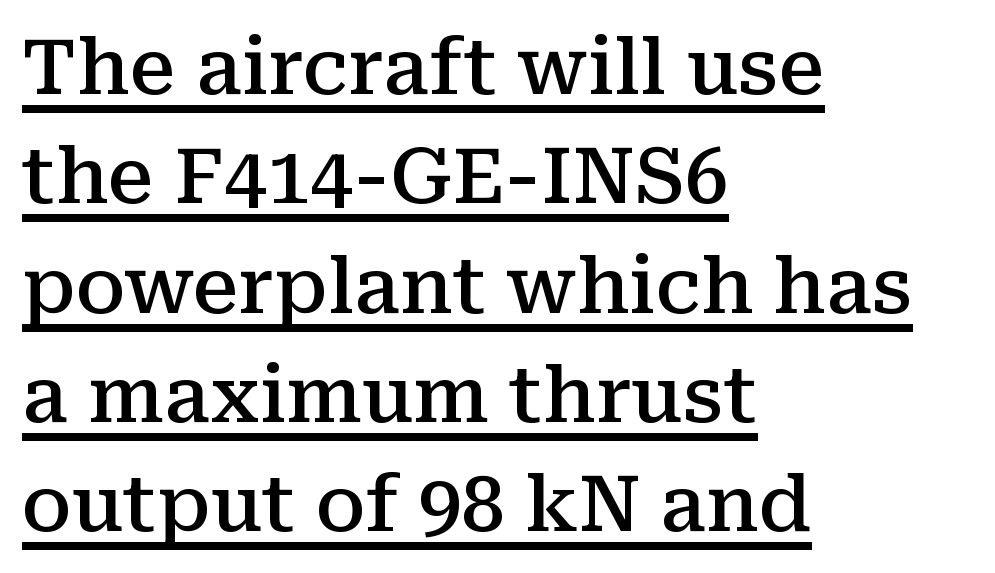
{"serif": "yes", "italic": "no", "bold": "semi", "weight": "semibold", "width": "normal", "stroke_contrast": "medium", "x_height": "medium", "monospaced": "no", "underline": "yes", "align": "left", "line_spacing": "normal", "line_spacing_ratio": 1.42, "letter_spacing": "normal", "letter_spacing_em": 0.0, "glyph_px": 77}
